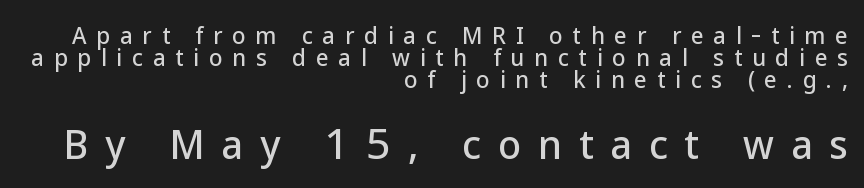
Q: Is the text italic (slanted)? A: No, it is upright.
Q: Is the typeface a serif or a sans-serif typeface? A: Sans-serif.
Q: Is the text underlined? A: No.
Q: How is the paragraph aligned? A: Right-aligned.
Q: Is the spacing between letters normal or unusually wide? A: Unusually wide.
Q: Is the spacing between lines tight, normal or loose? A: Tight.
Q: Which block of text is set in a larger size, the first (top) or the second (bottom)? A: The second (bottom) one.
Q: Width (condensed, normal, or wide)? A: Normal.
Q: Stroke contrast? A: Low.
Q: x-height? A: Medium.
Q: Monospaced? A: No.
